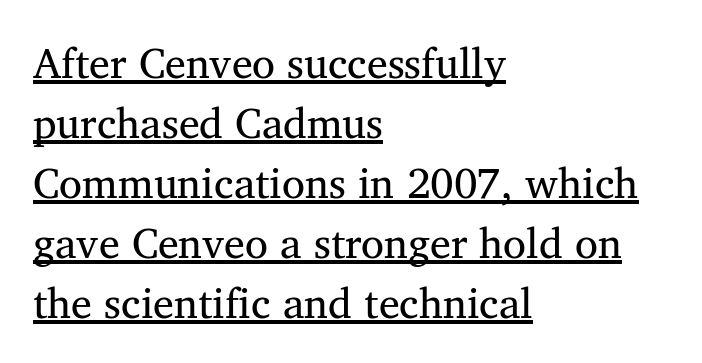
{"serif": "yes", "bold": "no", "weight": "regular", "width": "normal", "stroke_contrast": "medium", "x_height": "medium", "monospaced": "no", "underline": "yes", "align": "left", "line_spacing": "normal", "line_spacing_ratio": 1.43, "letter_spacing": "normal", "letter_spacing_em": 0.0, "glyph_px": 42}
